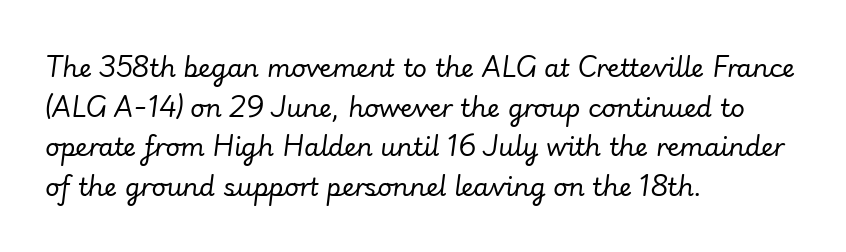
The image shows 25 px text type, italic (leaning right); set left-aligned, normal line spacing (1.59x), normal letter spacing, not underlined.
